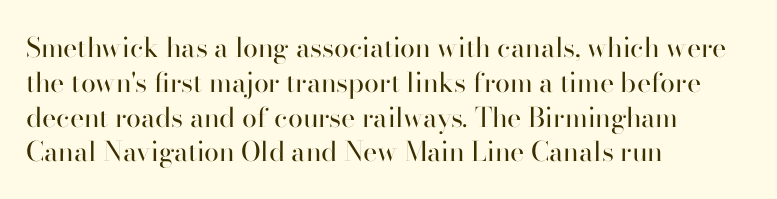
{"italic": "no", "bold": "no", "underline": "no", "align": "left", "line_spacing": "normal", "line_spacing_ratio": 1.29, "letter_spacing": "normal", "letter_spacing_em": 0.0, "glyph_px": 27}
